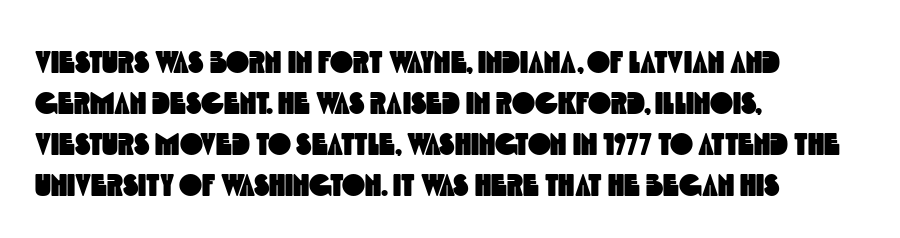
The image shows 31 px condensed sans-serif type; set left-aligned, normal line spacing (1.32x), normal letter spacing, not underlined; a large x-height.
